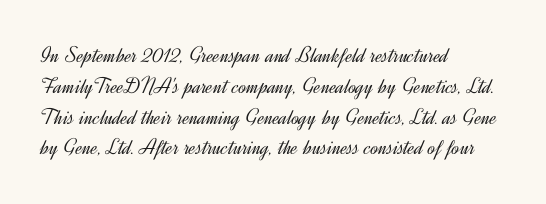
The image shows 23 px text type; set left-aligned, normal line spacing (1.34x), normal letter spacing, not underlined.
